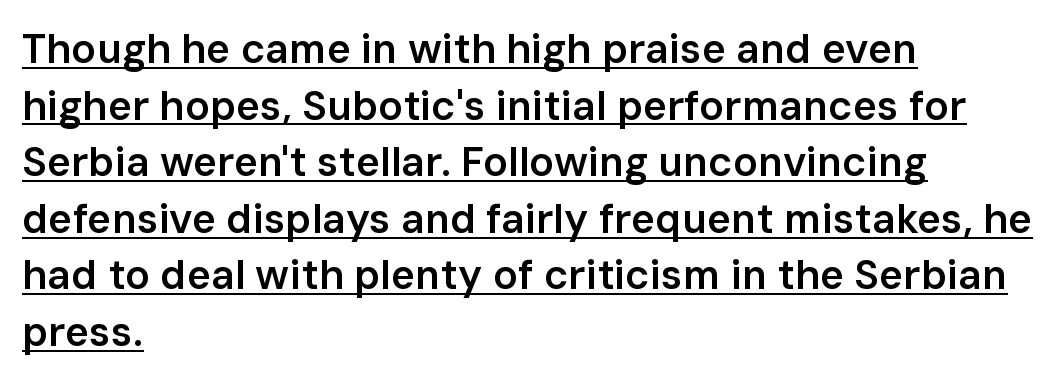
Q: Is the text bold? A: Semi-bold.
Q: Is the text italic (slanted)? A: No, it is upright.
Q: Is the typeface a serif or a sans-serif typeface? A: Sans-serif.
Q: Is the text underlined? A: Yes.
Q: How is the paragraph aligned? A: Left-aligned.
Q: Is the spacing between letters normal or unusually wide? A: Normal.
Q: Is the spacing between lines tight, normal or loose? A: Normal.
Q: Width (condensed, normal, or wide)? A: Normal.
Q: Stroke contrast? A: Low.
Q: x-height? A: Medium.
Q: Monospaced? A: No.
